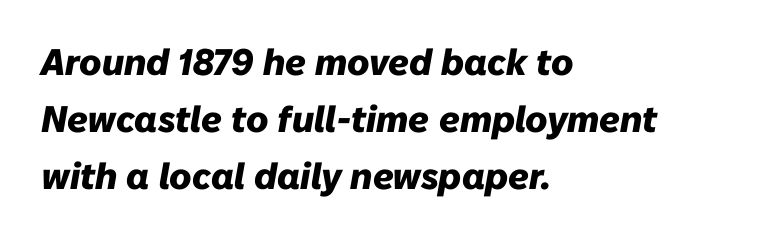
Q: Is the text bold? A: Yes.
Q: Is the text italic (slanted)? A: Yes, it leans right by about 10 degrees.
Q: Is the text underlined? A: No.
Q: How is the paragraph aligned? A: Left-aligned.
Q: Is the spacing between letters normal or unusually wide? A: Normal.
Q: Is the spacing between lines tight, normal or loose? A: Normal.
Q: Width (condensed, normal, or wide)? A: Normal.
Q: Stroke contrast? A: Low.
Q: x-height? A: Medium.
Q: Monospaced? A: No.
